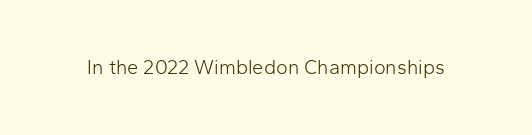
The image shows 20 px text type, upright; set normal letter spacing, not underlined.
